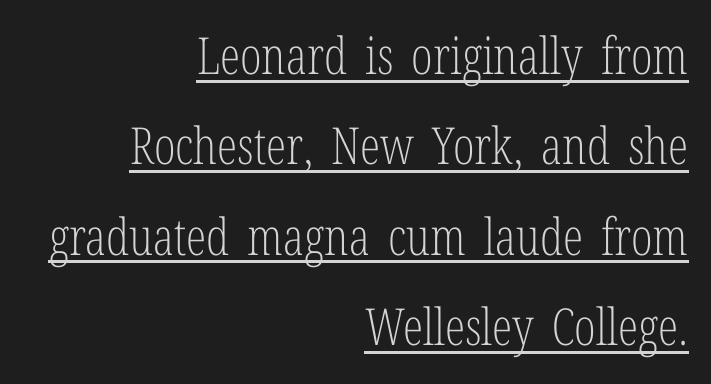
{"serif": "yes", "italic": "no", "bold": "no", "weight": "light", "width": "condensed", "stroke_contrast": "low", "x_height": "medium", "monospaced": "no", "underline": "yes", "align": "right", "line_spacing_ratio": 1.77, "letter_spacing": "normal", "letter_spacing_em": 0.0, "glyph_px": 51}
